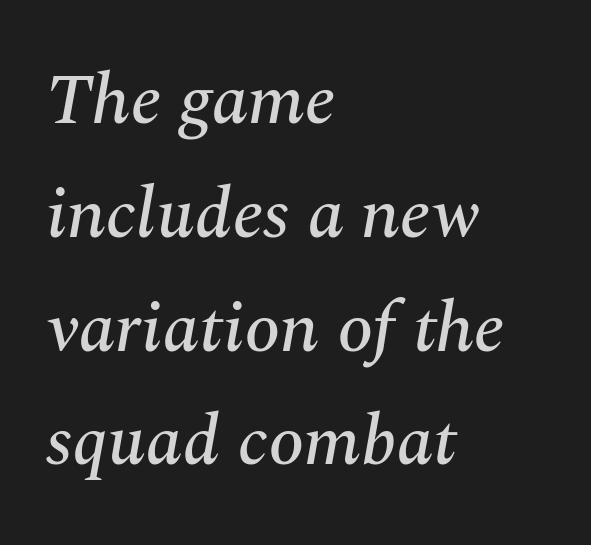
This rendering leaves character spacing at its baseline value. Does the lettering tilt? It does — this is italic. Notice how descenders clear the ascenders below comfortably — that's standard leading. Character widths vary here, with narrow letters taking less room than wide ones. Letterform terminals end in serifs throughout the passage. Quick note: underline off.
